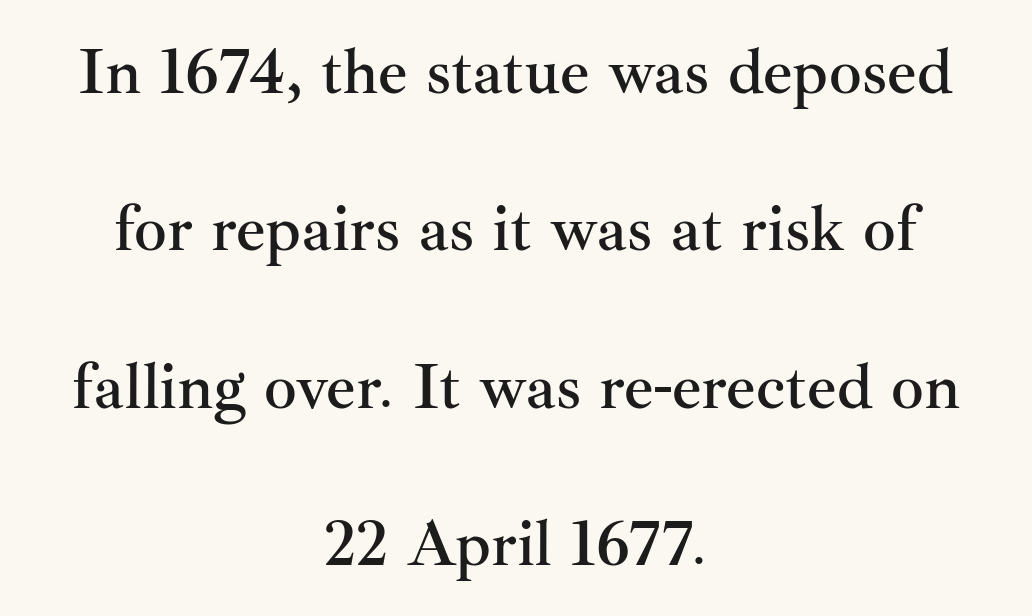
{"serif": "yes", "italic": "no", "width": "normal", "stroke_contrast": "medium", "x_height": "small", "monospaced": "no", "underline": "no", "align": "center", "line_spacing": "loose", "line_spacing_ratio": 2.42, "letter_spacing": "normal", "letter_spacing_em": 0.0, "glyph_px": 65}
